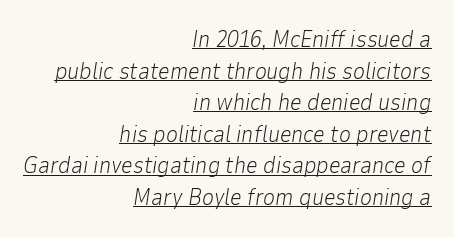
{"italic": "yes", "lean": "right", "slant_degrees": 9, "bold": "no", "underline": "yes", "align": "right", "line_spacing": "normal", "line_spacing_ratio": 1.37, "letter_spacing": "normal", "letter_spacing_em": 0.0, "glyph_px": 23}
